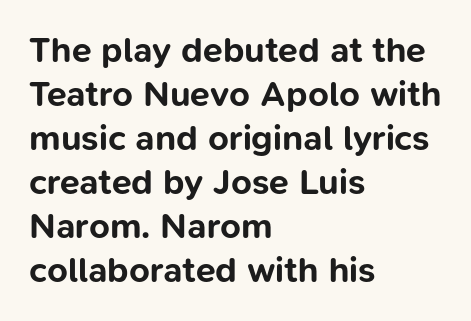
{"serif": "no", "italic": "no", "bold": "yes", "weight": "bold", "width": "normal", "stroke_contrast": "low", "x_height": "medium", "monospaced": "no", "underline": "no", "align": "left", "line_spacing_ratio": 1.22, "letter_spacing": "normal", "letter_spacing_em": 0.0, "glyph_px": 36}
